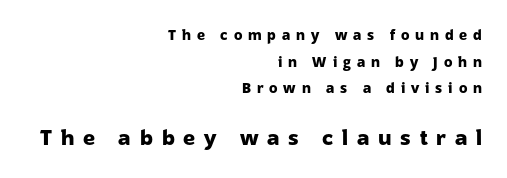
The image shows 21 px bold type, upright; set right-aligned, loose line spacing (1.91x), unusually wide letter spacing (+0.42 em), not underlined; the second (bottom) block is 1.5x larger.
